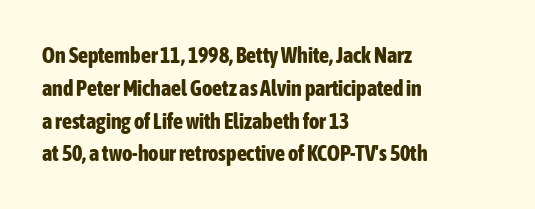
Nobody touched the tracking dial on this one. Alignment: flush left. Tall strokes in this sample are plumb rather than angled. Weight: bold.
